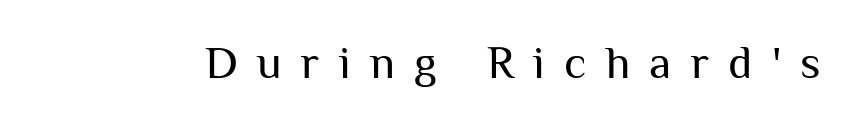
{"serif": "no", "italic": "no", "bold": "no", "weight": "regular", "width": "normal", "stroke_contrast": "medium", "x_height": "medium", "monospaced": "no", "underline": "no", "letter_spacing": "wide", "letter_spacing_em": 0.42, "glyph_px": 46}
